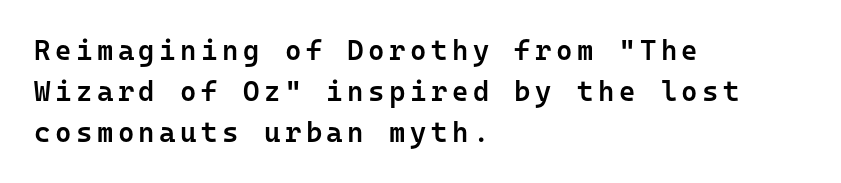
{"serif": "no", "italic": "no", "bold": "semi", "weight": "semibold", "width": "normal", "stroke_contrast": "low", "x_height": "medium", "monospaced": "yes", "underline": "no", "align": "left", "line_spacing": "normal", "line_spacing_ratio": 1.46, "glyph_px": 28}
